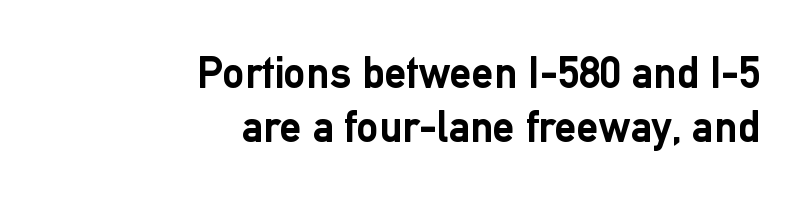
Q: Is the text bold? A: Yes.
Q: Is the text italic (slanted)? A: No, it is upright.
Q: Is the typeface a serif or a sans-serif typeface? A: Sans-serif.
Q: Is the text underlined? A: No.
Q: How is the paragraph aligned? A: Right-aligned.
Q: Is the spacing between letters normal or unusually wide? A: Normal.
Q: Width (condensed, normal, or wide)? A: Normal.
Q: Stroke contrast? A: Low.
Q: x-height? A: Medium.
Q: Monospaced? A: No.
